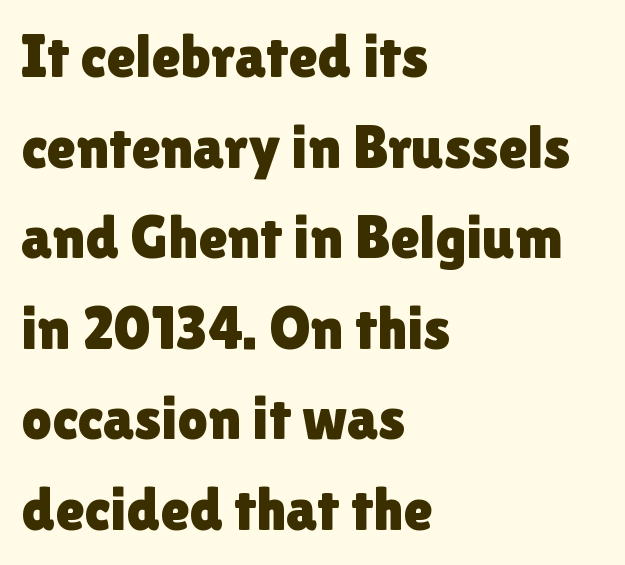
Q: Is the text italic (slanted)? A: No, it is upright.
Q: Is the typeface a serif or a sans-serif typeface? A: Sans-serif.
Q: Is the text underlined? A: No.
Q: How is the paragraph aligned? A: Left-aligned.
Q: Is the spacing between letters normal or unusually wide? A: Normal.
Q: Is the spacing between lines tight, normal or loose? A: Normal.
Q: Width (condensed, normal, or wide)? A: Normal.
Q: x-height? A: Medium.
Q: Monospaced? A: No.
